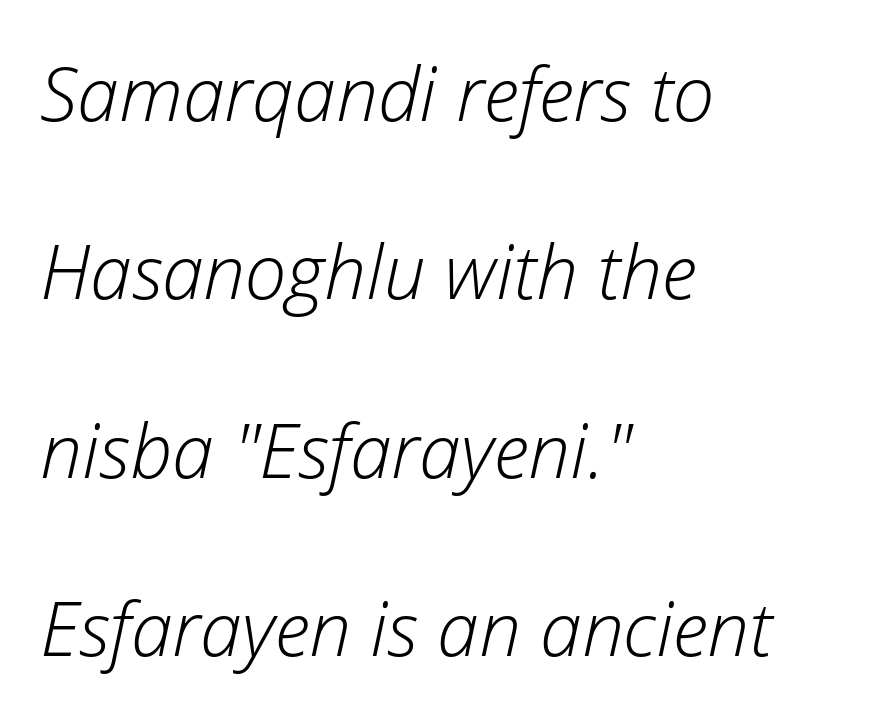
The image shows 75 px light type, italic (leaning right); set left-aligned, loose line spacing (2.38x), normal letter spacing, not underlined; low stroke contrast and a medium x-height.
